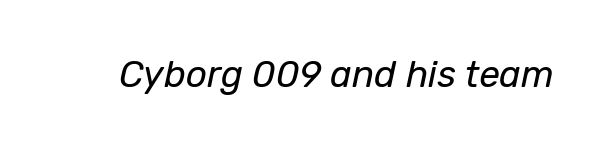
{"italic": "yes", "lean": "right", "slant_degrees": 12, "bold": "no", "weight": "regular", "width": "normal", "stroke_contrast": "low", "x_height": "medium", "monospaced": "no", "underline": "no", "letter_spacing": "normal", "letter_spacing_em": 0.0, "glyph_px": 37}
